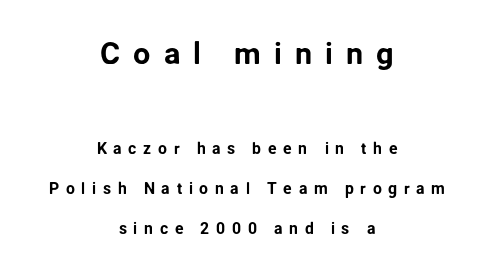
{"serif": "no", "italic": "no", "width": "normal", "stroke_contrast": "low", "x_height": "medium", "monospaced": "no", "underline": "no", "align": "center", "line_spacing": "loose", "line_spacing_ratio": 2.49, "letter_spacing": "wide", "letter_spacing_em": 0.41, "larger_block": "first", "size_ratio": 1.94, "glyph_px": 31}
